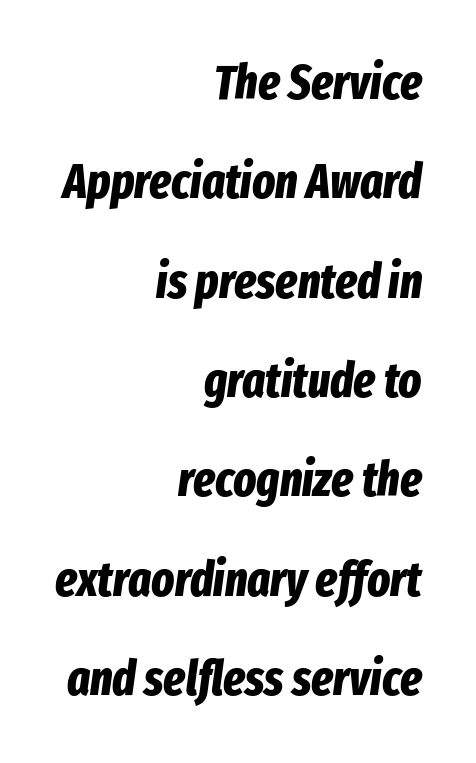
If you measured baseline to baseline, you'd find a long distance. Heavy, bold letterforms. Think of a printed novel: that variable character pitch is what you see here. The text carries the slant typical of an italic or oblique font.
